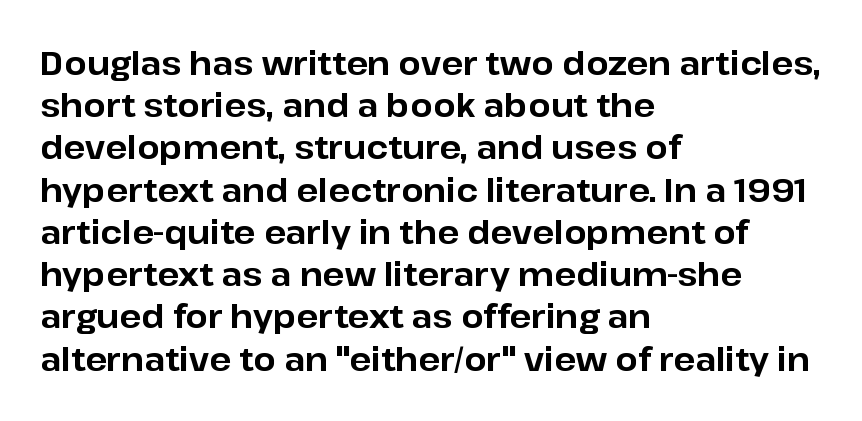
Q: Is the text bold? A: Yes.
Q: Is the text italic (slanted)? A: No, it is upright.
Q: Is the typeface a serif or a sans-serif typeface? A: Sans-serif.
Q: Is the text underlined? A: No.
Q: How is the paragraph aligned? A: Left-aligned.
Q: Is the spacing between letters normal or unusually wide? A: Normal.
Q: Is the spacing between lines tight, normal or loose? A: Normal.
Q: Width (condensed, normal, or wide)? A: Normal.
Q: Stroke contrast? A: Low.
Q: x-height? A: Medium.
Q: Monospaced? A: No.
